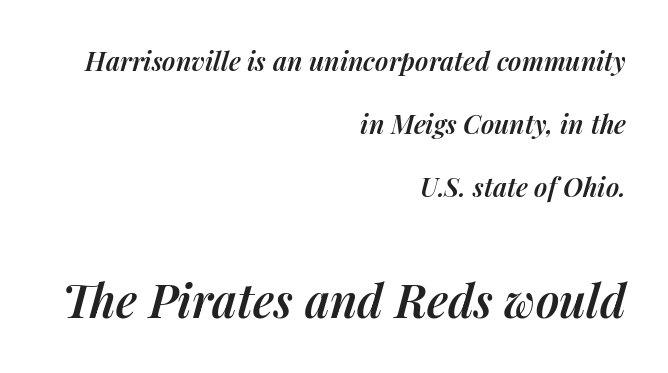
{"italic": "yes", "lean": "right", "slant_degrees": 14, "bold": "semi", "weight": "semibold", "width": "normal", "stroke_contrast": "medium", "x_height": "medium", "monospaced": "no", "underline": "no", "align": "right", "line_spacing": "loose", "line_spacing_ratio": 2.43, "letter_spacing": "normal", "letter_spacing_em": 0.0, "larger_block": "second", "size_ratio": 1.77, "glyph_px": 46}
